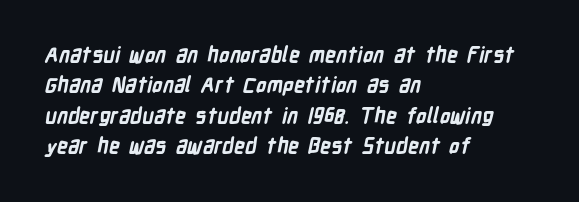
The space directly below the letters is spotless. These lines keep a tight, regular rhythm from letter to letter. Each glyph is drawn with heavy, bold strokes. Leading matches the norm, producing a regular column. Short and long lines alike share a common starting point at left.
